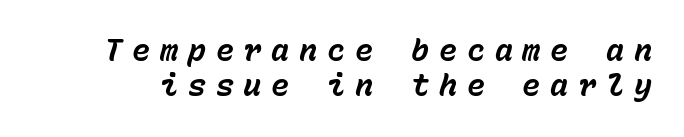
The image shows 30 px bold type, italic (leaning right), monospaced; set line spacing 1.17x, unusually wide letter spacing (+0.33 em), not underlined; low stroke contrast and a medium x-height.
